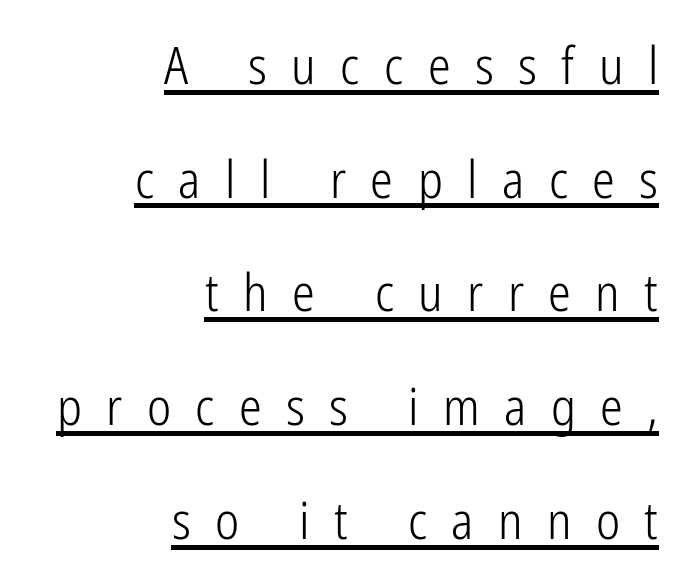
{"serif": "no", "italic": "no", "bold": "no", "weight": "light", "width": "condensed", "stroke_contrast": "low", "x_height": "medium", "monospaced": "no", "underline": "yes", "align": "right", "line_spacing": "loose", "line_spacing_ratio": 2.23, "letter_spacing": "wide", "letter_spacing_em": 0.48, "glyph_px": 51}
